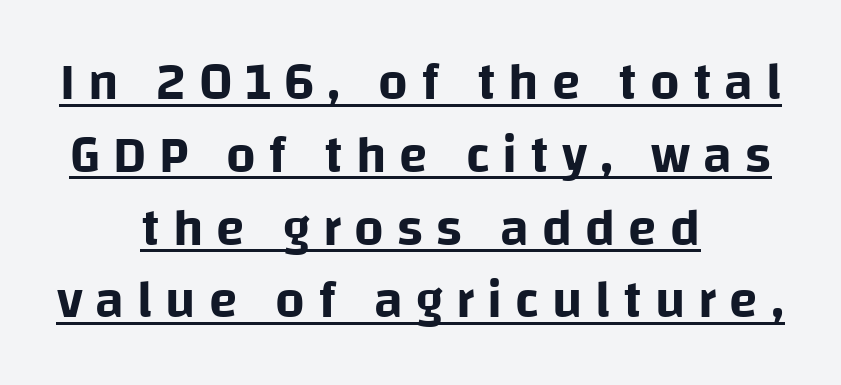
{"serif": "no", "italic": "no", "width": "normal", "stroke_contrast": "low", "x_height": "large", "monospaced": "no", "underline": "yes", "align": "center", "line_spacing": "normal", "line_spacing_ratio": 1.4, "letter_spacing": "wide", "letter_spacing_em": 0.25, "glyph_px": 52}
